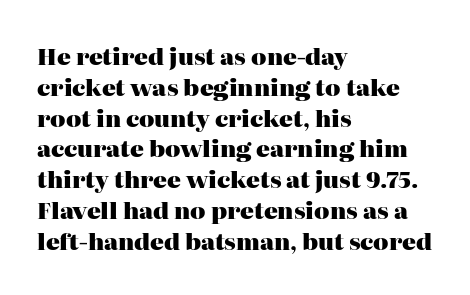
It's the straight-up-and-down kind of type. Descender tails drop into unmarked territory. Weight check: bold — yes, fully. Line beginnings align vertically; line endings do not.
